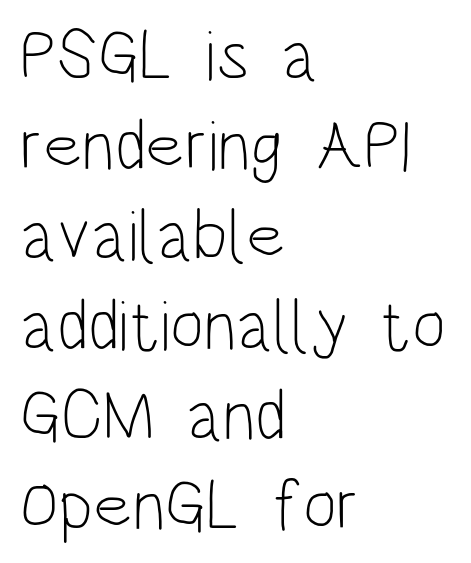
Q: Is the text bold? A: No.
Q: Is the text italic (slanted)? A: No, it is upright.
Q: Is the typeface a serif or a sans-serif typeface? A: Sans-serif.
Q: Is the text underlined? A: No.
Q: How is the paragraph aligned? A: Left-aligned.
Q: Is the spacing between letters normal or unusually wide? A: Normal.
Q: Is the spacing between lines tight, normal or loose? A: Normal.
Q: Width (condensed, normal, or wide)? A: Condensed.
Q: Stroke contrast? A: Low.
Q: x-height? A: Large.
Q: Monospaced? A: No.
